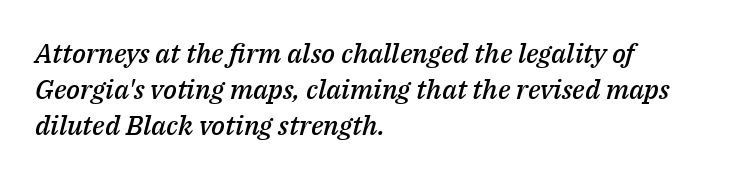
{"italic": "yes", "lean": "right", "slant_degrees": 14, "bold": "semi", "underline": "no", "align": "left", "line_spacing": "normal", "line_spacing_ratio": 1.34, "letter_spacing": "normal", "letter_spacing_em": 0.0, "glyph_px": 27}
